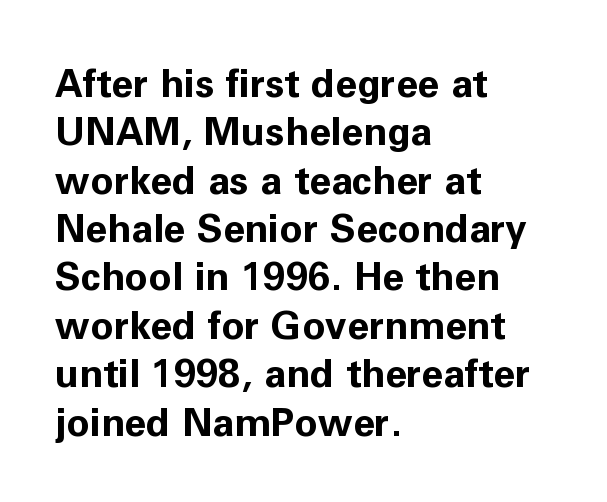
{"serif": "no", "italic": "no", "bold": "yes", "weight": "bold", "width": "normal", "stroke_contrast": "low", "x_height": "medium", "monospaced": "no", "underline": "no", "align": "left", "line_spacing_ratio": 1.24, "letter_spacing": "normal", "letter_spacing_em": 0.0, "glyph_px": 39}
